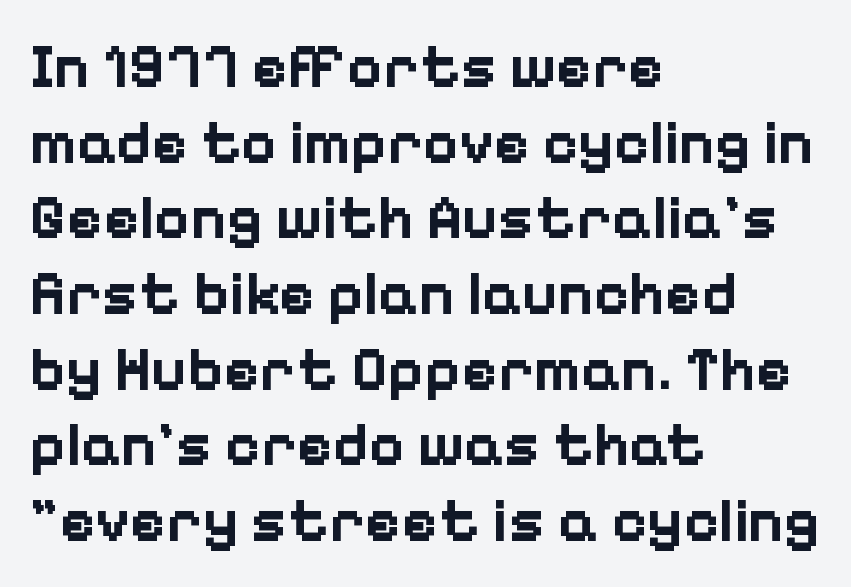
Q: Is the text bold? A: Yes.
Q: Is the text italic (slanted)? A: No, it is upright.
Q: Is the typeface a serif or a sans-serif typeface? A: Sans-serif.
Q: Is the text underlined? A: No.
Q: How is the paragraph aligned? A: Left-aligned.
Q: Is the spacing between letters normal or unusually wide? A: Normal.
Q: Width (condensed, normal, or wide)? A: Normal.
Q: Stroke contrast? A: Low.
Q: x-height? A: Medium.
Q: Monospaced? A: No.
